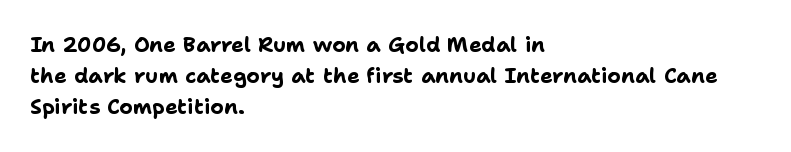
Q: Is the text bold? A: Yes.
Q: Is the text italic (slanted)? A: No, it is upright.
Q: Is the text underlined? A: No.
Q: How is the paragraph aligned? A: Left-aligned.
Q: Is the spacing between letters normal or unusually wide? A: Normal.
Q: Is the spacing between lines tight, normal or loose? A: Normal.
